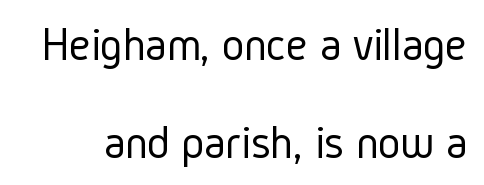
{"serif": "no", "italic": "no", "bold": "no", "weight": "light", "width": "condensed", "stroke_contrast": "low", "x_height": "medium", "monospaced": "no", "underline": "no", "line_spacing": "loose", "line_spacing_ratio": 2.04, "letter_spacing": "normal", "letter_spacing_em": 0.0, "glyph_px": 48}
